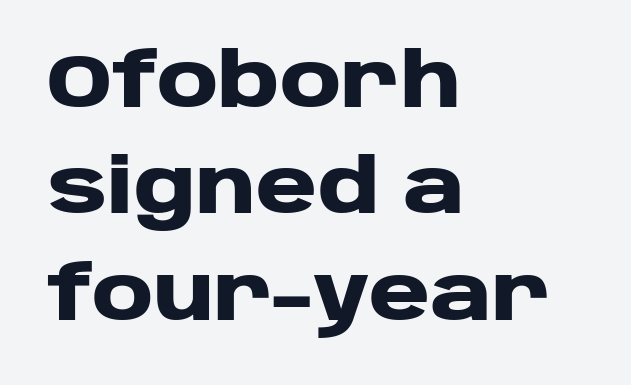
{"serif": "no", "italic": "no", "bold": "yes", "weight": "heavy", "width": "wide", "stroke_contrast": "low", "x_height": "large", "monospaced": "no", "underline": "no", "align": "left", "line_spacing": "normal", "line_spacing_ratio": 1.42, "letter_spacing": "normal", "letter_spacing_em": 0.0, "glyph_px": 75}
